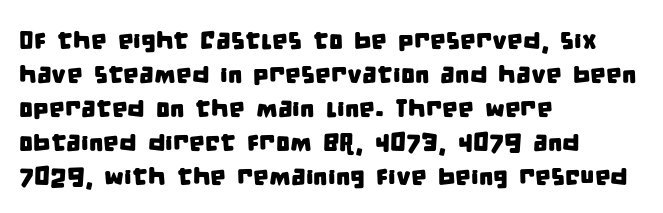
The paragraph shown leans on its left margin. Short note: letters normally spaced. Unmarked baselines from the first word to the last. Line spacing here is normal.
